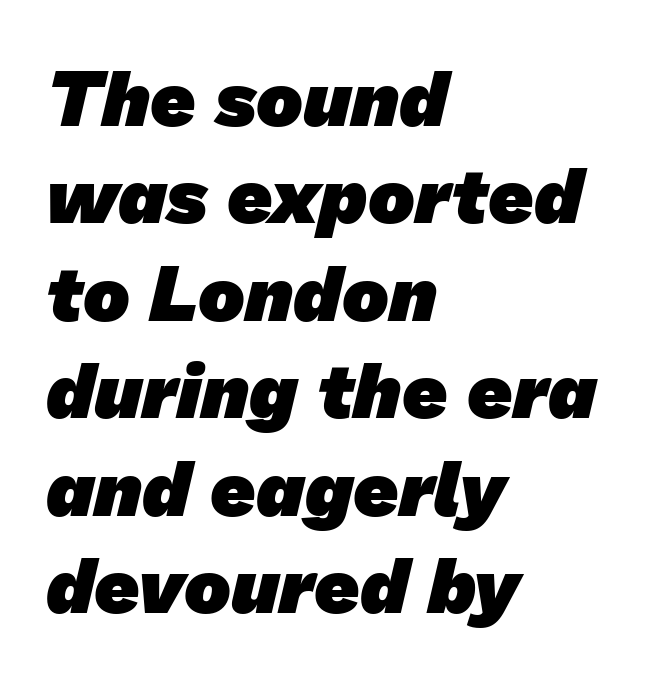
Q: Is the text bold? A: Yes.
Q: Is the typeface a serif or a sans-serif typeface? A: Sans-serif.
Q: Is the text underlined? A: No.
Q: How is the paragraph aligned? A: Left-aligned.
Q: Is the spacing between letters normal or unusually wide? A: Normal.
Q: Is the spacing between lines tight, normal or loose? A: Normal.
Q: Width (condensed, normal, or wide)? A: Normal.
Q: Stroke contrast? A: Low.
Q: x-height? A: Medium.
Q: Monospaced? A: No.
